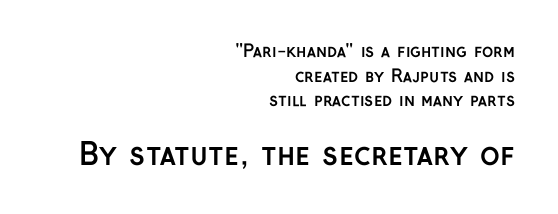
Does extra space separate the letters? No, they use regular spacing. The block of text has a typical density, with ordinary space between rows. These lines are set flush right with a ragged left edge. Is this a fixed-width face? No — the glyphs have proportional, varying widths.
